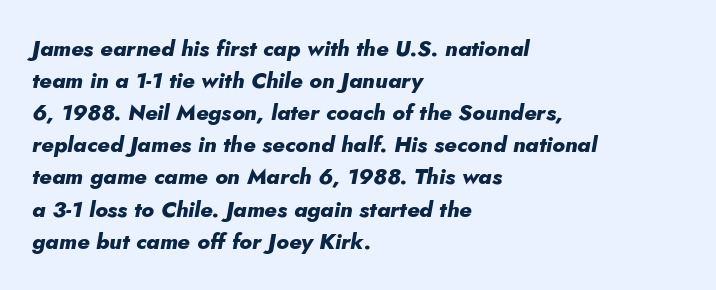
As a designer I'd log this as weight 700, bold. Notice how the stems are inclined rather than vertical — that's the hallmark of italics. Line beginnings align vertically; line endings do not. Does extra space separate the letters? No, they use regular spacing. This sample keeps an unexceptional amount of space between lines. A bare baseline throughout the passage.
